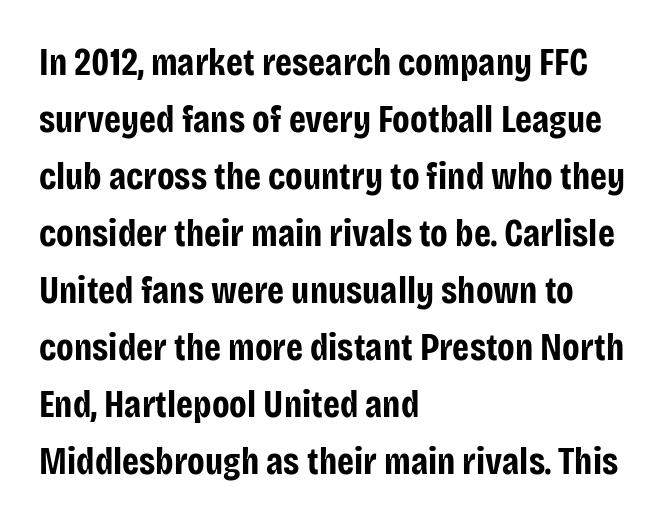
Q: Is the text bold? A: Yes.
Q: Is the text italic (slanted)? A: No, it is upright.
Q: Is the typeface a serif or a sans-serif typeface? A: Sans-serif.
Q: Is the text underlined? A: No.
Q: How is the paragraph aligned? A: Left-aligned.
Q: Is the spacing between letters normal or unusually wide? A: Normal.
Q: Is the spacing between lines tight, normal or loose? A: Normal.
Q: Width (condensed, normal, or wide)? A: Condensed.
Q: Stroke contrast? A: Low.
Q: x-height? A: Large.
Q: Monospaced? A: No.
